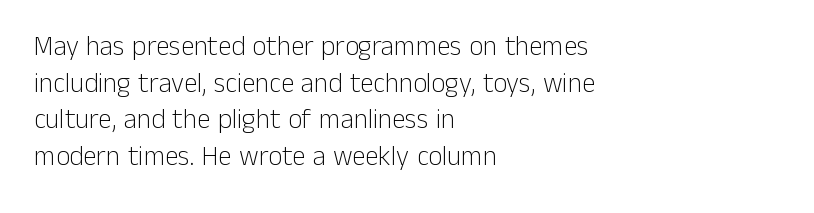
Reading down the block, your eye returns to a fixed left position each line. Do the letters lean? They stand straight. The strip under each line holds only bare page. Bold? No — there's no thickening of the strokes. Line spacing here is normal. Glyph-to-glyph distance matches everyday printed text.
